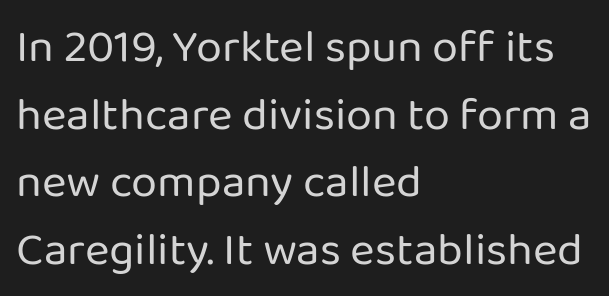
{"serif": "no", "italic": "no", "bold": "no", "weight": "regular", "width": "normal", "stroke_contrast": "low", "x_height": "medium", "monospaced": "no", "underline": "no", "align": "left", "line_spacing": "normal", "line_spacing_ratio": 1.44, "letter_spacing": "normal", "letter_spacing_em": 0.0, "glyph_px": 47}
